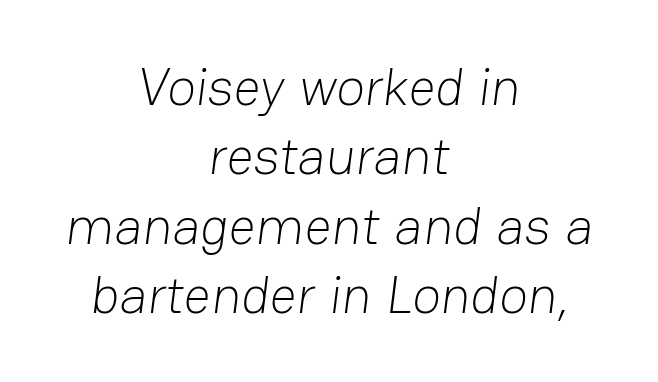
The image shows 53 px light sans-serif type; set centered, normal line spacing (1.31x), normal letter spacing, not underlined; low stroke contrast and a medium x-height.
